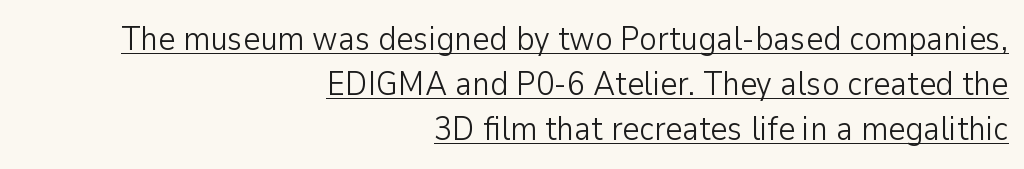
The image shows 33 px light sans-serif type, upright; set right-aligned, normal line spacing (1.37x), normal letter spacing, underlined; low stroke contrast and a medium x-height.
